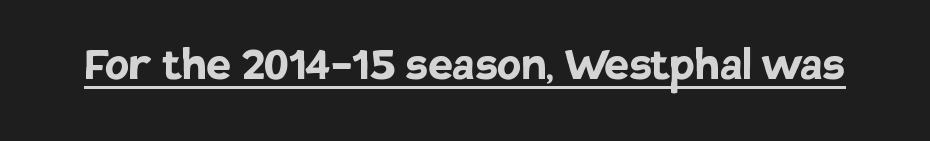
{"serif": "no", "italic": "no", "bold": "yes", "weight": "semibold", "width": "normal", "stroke_contrast": "low", "x_height": "large", "monospaced": "no", "underline": "yes", "letter_spacing": "normal", "letter_spacing_em": 0.0, "glyph_px": 55}
